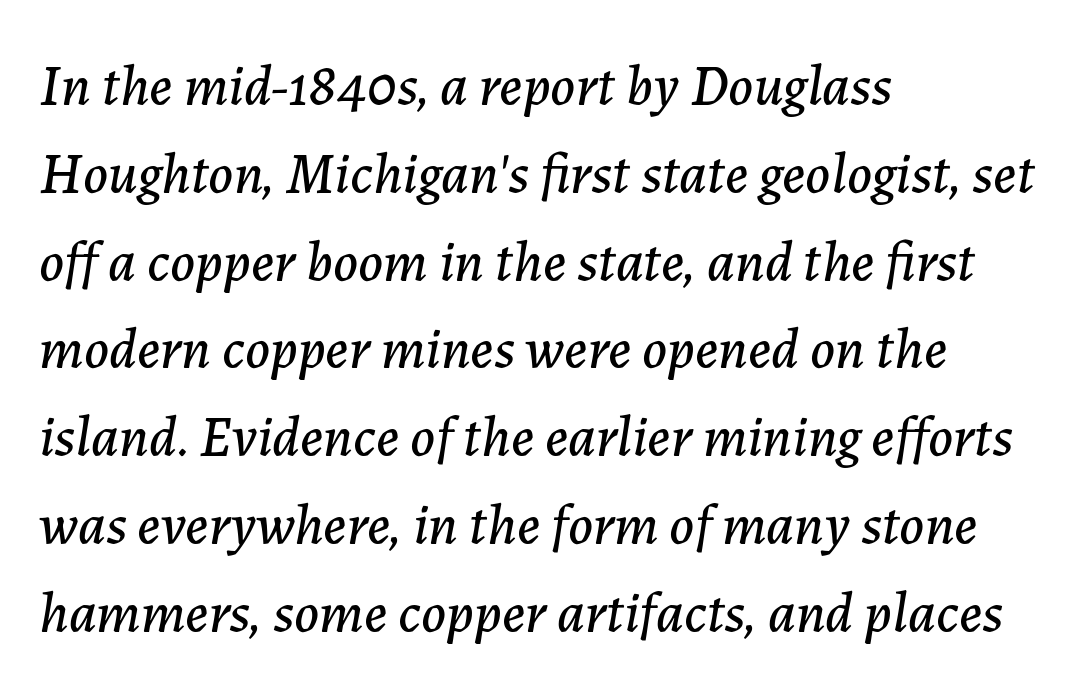
{"italic": "yes", "lean": "right", "slant_degrees": 7, "width": "normal", "stroke_contrast": "low", "x_height": "medium", "monospaced": "no", "underline": "no", "align": "left", "line_spacing": "normal", "line_spacing_ratio": 1.54, "letter_spacing": "normal", "letter_spacing_em": 0.0, "glyph_px": 57}
